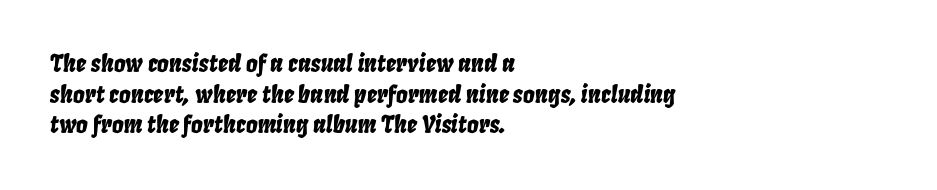
{"italic": "yes", "lean": "right", "slant_degrees": 8, "underline": "no", "align": "left", "line_spacing": "normal", "line_spacing_ratio": 1.33, "letter_spacing": "normal", "letter_spacing_em": 0.0, "glyph_px": 23}
